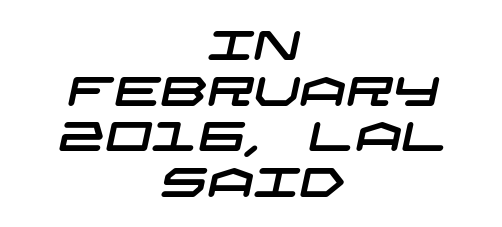
Q: Is the typeface a serif or a sans-serif typeface? A: Sans-serif.
Q: Is the text underlined? A: No.
Q: How is the paragraph aligned? A: Centered.
Q: Is the spacing between letters normal or unusually wide? A: Normal.
Q: Is the spacing between lines tight, normal or loose? A: Tight.
Q: Width (condensed, normal, or wide)? A: Wide.
Q: Stroke contrast? A: Low.
Q: x-height? A: Large.
